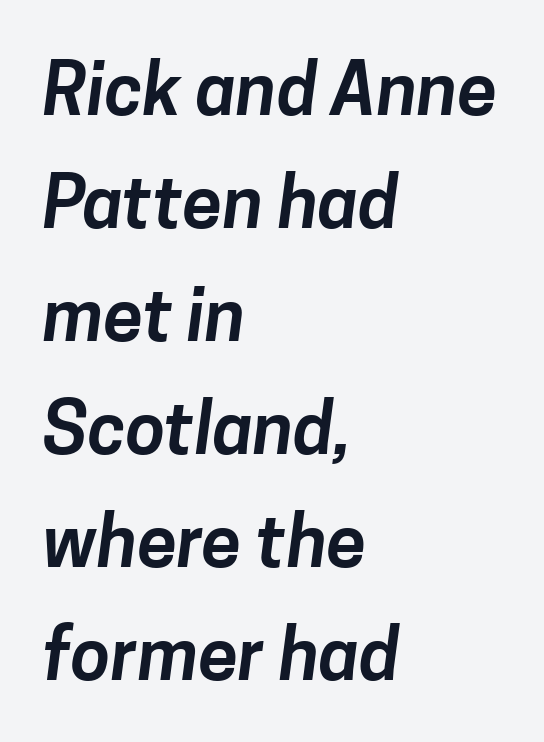
Q: Is the typeface a serif or a sans-serif typeface? A: Sans-serif.
Q: Is the text underlined? A: No.
Q: How is the paragraph aligned? A: Left-aligned.
Q: Is the spacing between letters normal or unusually wide? A: Normal.
Q: Is the spacing between lines tight, normal or loose? A: Normal.
Q: Width (condensed, normal, or wide)? A: Normal.
Q: Stroke contrast? A: Low.
Q: x-height? A: Medium.
Q: Monospaced? A: No.
